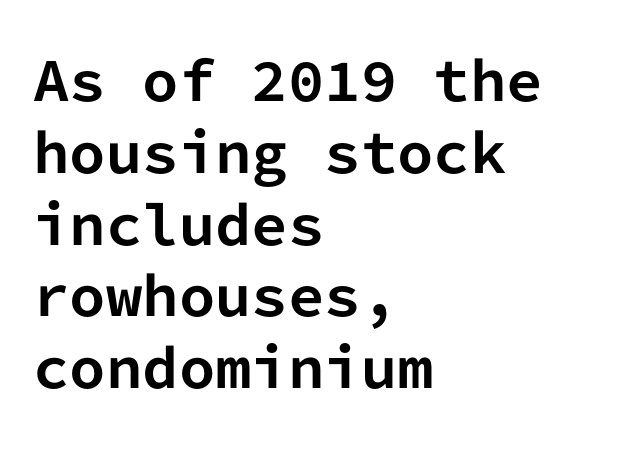
A typesetter would call this leading conventional body-copy spacing. What stands out about the letter spacing? Nothing — it is the standard amount. The passage shown is typeset with a sans-serif family. You could count columns in this text — the font is strictly monospaced. The axis of the letterforms is exactly vertical.
